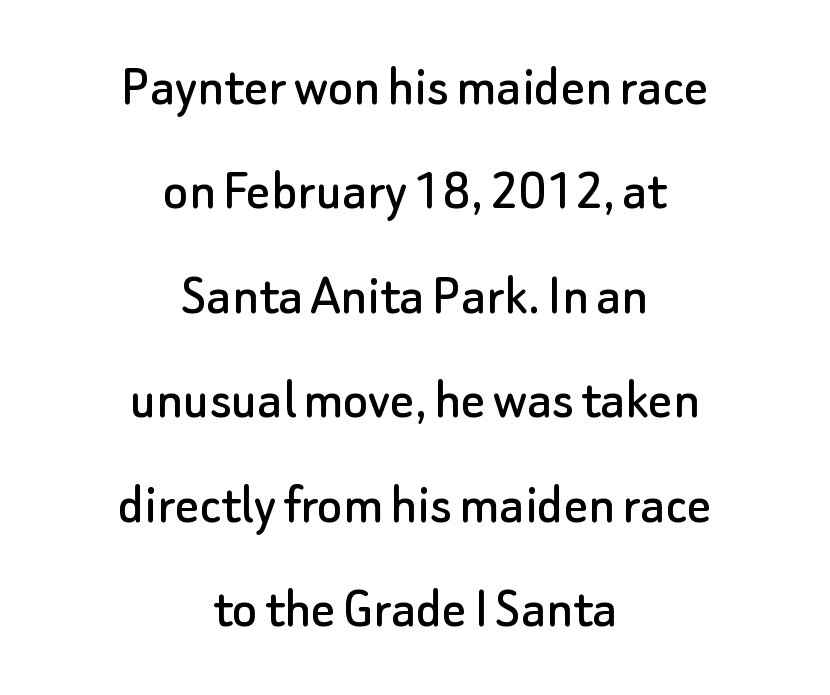
Note the varied advance widths — an 'i' is clearly narrower than an 'm'. Centered paragraph, ragged on both sides. Style check: upright. The type family on display is of the sans-serif kind.
